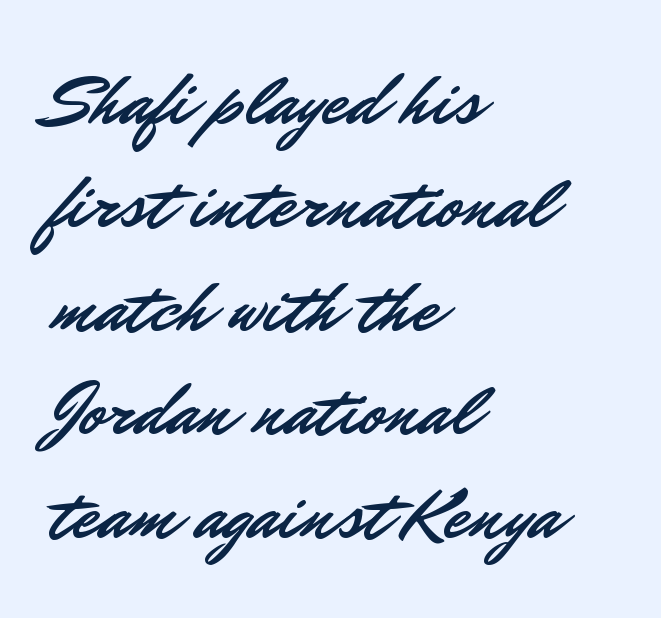
Q: Is the text italic (slanted)? A: Yes.
Q: Is the typeface a serif or a sans-serif typeface? A: Sans-serif.
Q: Is the text underlined? A: No.
Q: How is the paragraph aligned? A: Left-aligned.
Q: Is the spacing between letters normal or unusually wide? A: Normal.
Q: Is the spacing between lines tight, normal or loose? A: Normal.
Q: Width (condensed, normal, or wide)? A: Normal.
Q: Stroke contrast? A: Low.
Q: x-height? A: Small.
Q: Monospaced? A: No.
